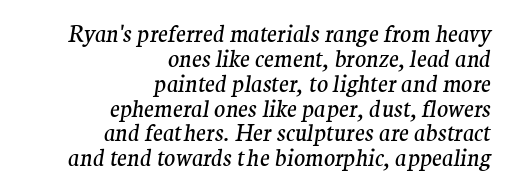
{"italic": "yes", "lean": "right", "slant_degrees": 9, "bold": "no", "underline": "no", "align": "right", "line_spacing": "tight", "line_spacing_ratio": 1.08, "letter_spacing": "normal", "letter_spacing_em": 0.0, "glyph_px": 23}
